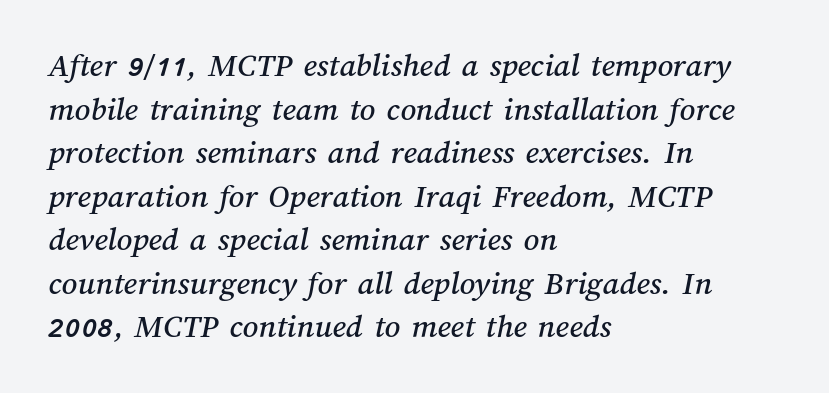
Students, observe: this is what conventionally led text looks like. Type without underlining. Each line starts at the same left margin while the right side varies. This sample has the flowing, uneven cadence of proportional lettering. How are the letters spaced? Ordinarily, with no added tracking.
